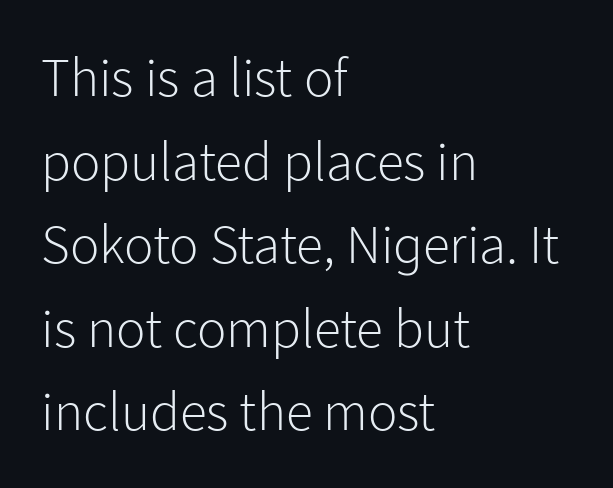
No extra ink here — the face is not bold. In terms of leading, this rendering sits right in the middle. The designer went with a sans here, leaving each stem footless. The lines are quadded left. A typesetter would call this zero additional tracking.
